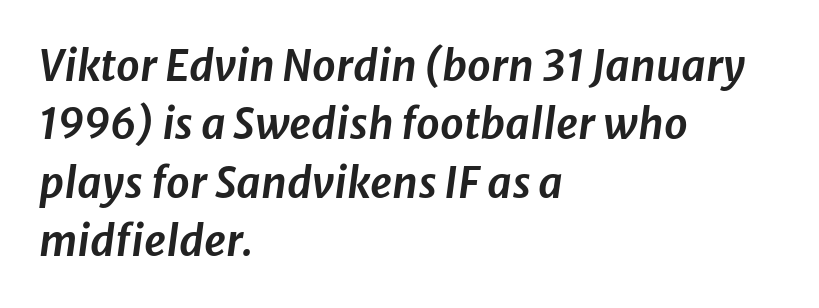
The image shows 42 px text type, italic (leaning right); set left-aligned, normal line spacing (1.39x), normal letter spacing, not underlined; low stroke contrast and a medium x-height.
